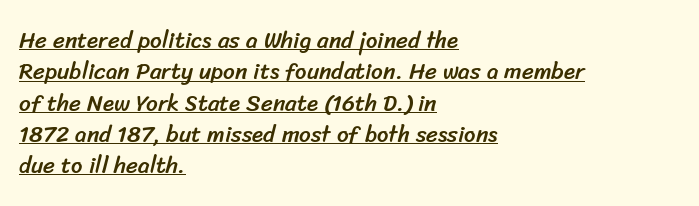
The image shows 23 px text type; set left-aligned, normal line spacing (1.36x), normal letter spacing, underlined.
